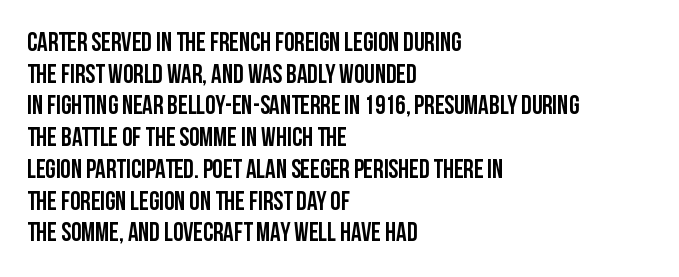
{"italic": "no", "underline": "no", "align": "left", "line_spacing_ratio": 1.22, "letter_spacing": "normal", "letter_spacing_em": 0.0, "glyph_px": 26}
